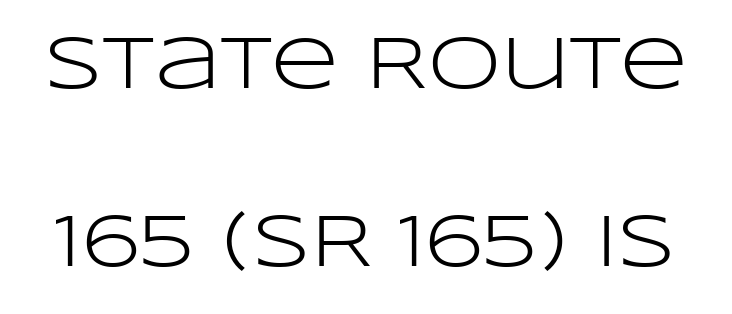
Q: Is the text bold? A: No.
Q: Is the text italic (slanted)? A: No, it is upright.
Q: Is the typeface a serif or a sans-serif typeface? A: Sans-serif.
Q: Is the text underlined? A: No.
Q: Is the spacing between letters normal or unusually wide? A: Normal.
Q: Is the spacing between lines tight, normal or loose? A: Loose.
Q: Width (condensed, normal, or wide)? A: Wide.
Q: Stroke contrast? A: Low.
Q: x-height? A: Large.
Q: Monospaced? A: No.
